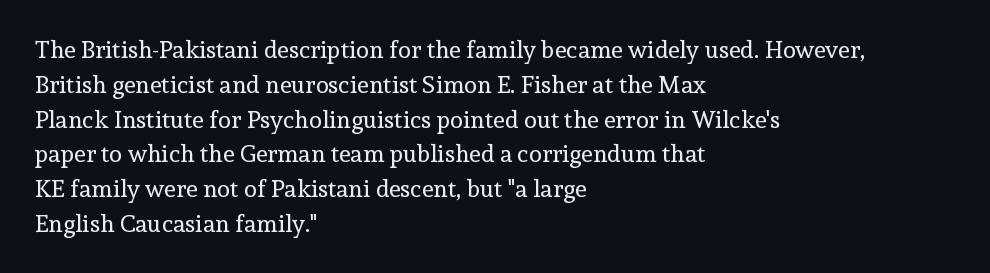
Summary of weight: not heavy and not bold. The passage shown stacks its lines at a standard gap. Upright lettering throughout. Tracking value appears to be zero — textbook default spacing.
